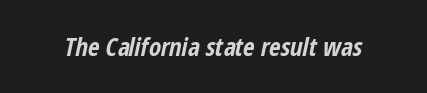
The image shows 25 px bold type, italic (leaning right); set normal letter spacing, not underlined.
